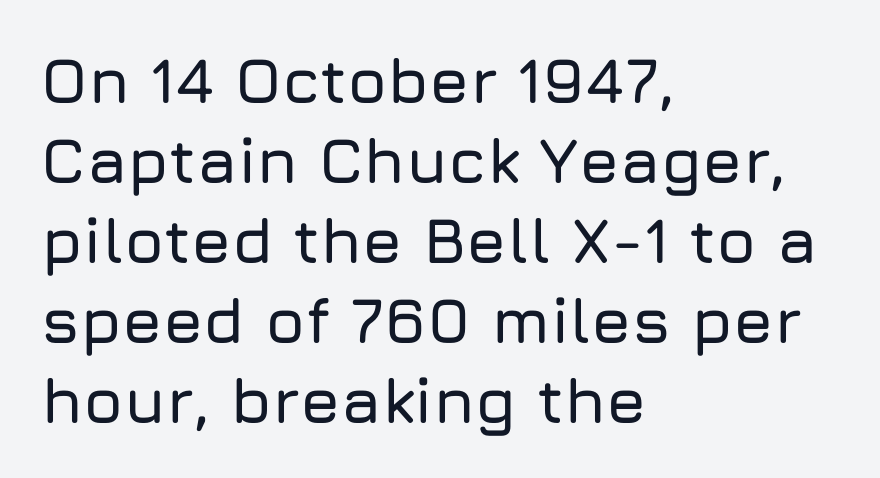
The image shows 64 px sans-serif type, upright; set left-aligned, normal line spacing (1.25x), normal letter spacing, not underlined; low stroke contrast and a medium x-height.
